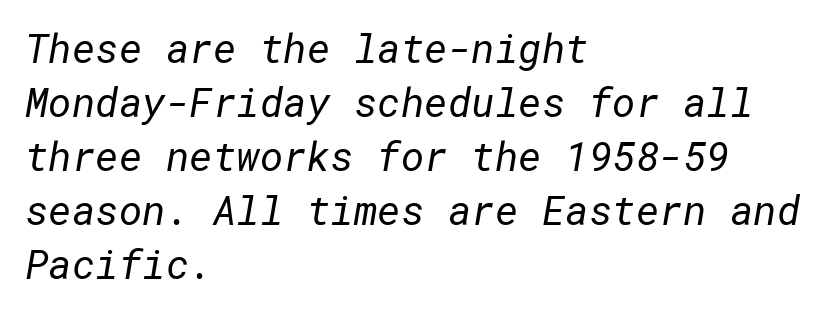
Each word holds together tightly as a unit, with standard inter-letter gaps. Vertically, the passage feels balanced, rows spaced as you'd expect. The rendering shows plain stroke endings on the letterforms — a sans-serif design. Glance below the letters and you will spot only blank space.
